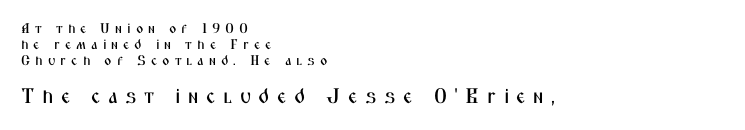
Leading is clearly below the norm, producing a dense column. Look at the tracking — it's clearly loosened, letters drifting apart. This is roman type, the default non-slanted kind. The lines are quadded left. A student would notice the bottom passage is typeset larger than what precedes it. Nobody drew a line under any word here.
